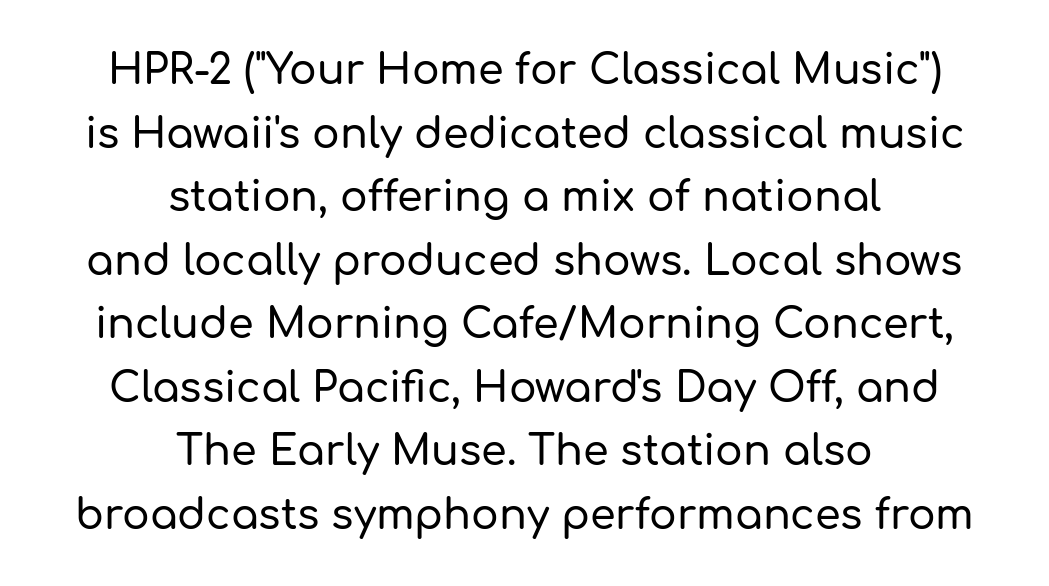
The image shows 41 px sans-serif type, upright; set centered, normal line spacing (1.55x), normal letter spacing, not underlined; low stroke contrast and a medium x-height.
